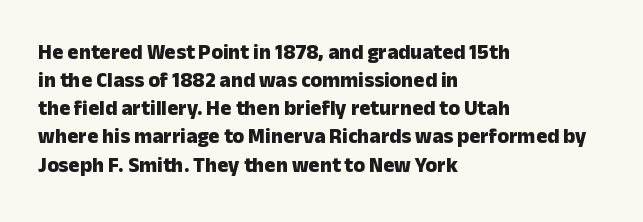
{"italic": "no", "bold": "yes", "underline": "no", "align": "left", "line_spacing": "normal", "line_spacing_ratio": 1.34, "letter_spacing": "normal", "letter_spacing_em": 0.0, "glyph_px": 21}
